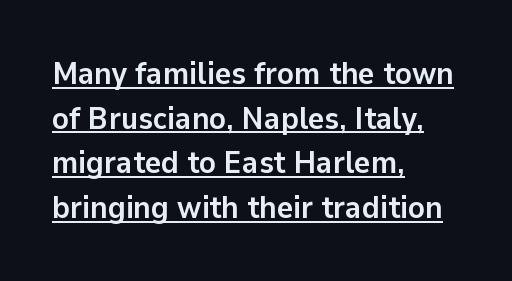
Q: Is the text bold? A: Yes.
Q: Is the text italic (slanted)? A: No, it is upright.
Q: Is the typeface a serif or a sans-serif typeface? A: Sans-serif.
Q: Is the text underlined? A: Yes.
Q: How is the paragraph aligned? A: Left-aligned.
Q: Is the spacing between letters normal or unusually wide? A: Normal.
Q: Is the spacing between lines tight, normal or loose? A: Normal.
Q: Width (condensed, normal, or wide)? A: Normal.
Q: Stroke contrast? A: Low.
Q: x-height? A: Medium.
Q: Monospaced? A: No.
